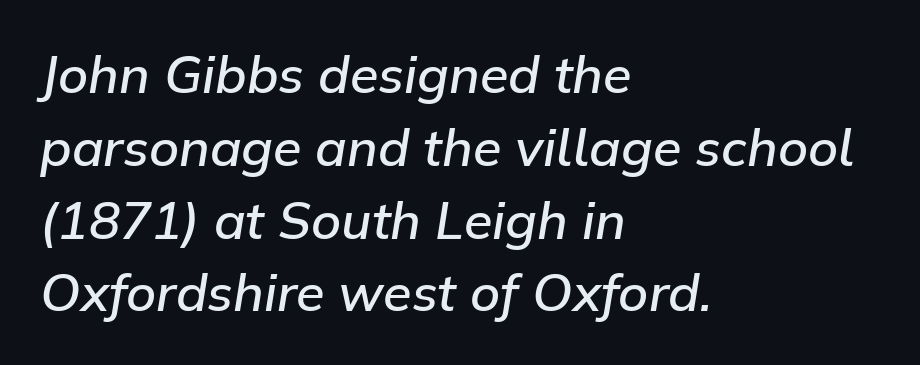
{"italic": "yes", "lean": "right", "slant_degrees": 9, "bold": "semi", "weight": "semibold", "width": "normal", "stroke_contrast": "low", "x_height": "medium", "monospaced": "no", "underline": "no", "align": "left", "line_spacing": "normal", "line_spacing_ratio": 1.4, "letter_spacing": "normal", "letter_spacing_em": 0.0, "glyph_px": 52}
